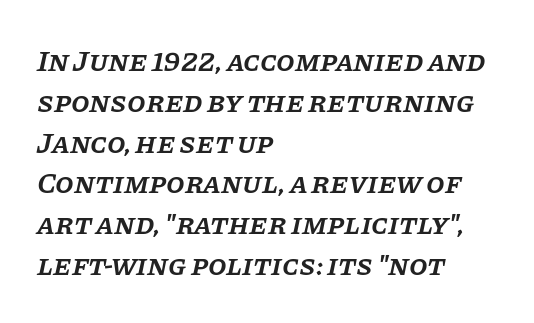
Q: Is the text bold? A: Semi-bold.
Q: Is the text italic (slanted)? A: Yes, it leans right by about 11 degrees.
Q: Is the typeface a serif or a sans-serif typeface? A: Serif.
Q: Is the text underlined? A: No.
Q: How is the paragraph aligned? A: Left-aligned.
Q: Is the spacing between letters normal or unusually wide? A: Normal.
Q: Is the spacing between lines tight, normal or loose? A: Normal.
Q: Width (condensed, normal, or wide)? A: Normal.
Q: Stroke contrast? A: Low.
Q: x-height? A: Large.
Q: Monospaced? A: No.
